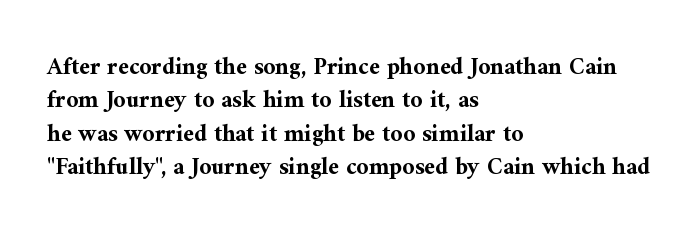
Q: Is the text bold? A: Yes.
Q: Is the text italic (slanted)? A: No, it is upright.
Q: Is the text underlined? A: No.
Q: How is the paragraph aligned? A: Left-aligned.
Q: Is the spacing between letters normal or unusually wide? A: Normal.
Q: Is the spacing between lines tight, normal or loose? A: Normal.
